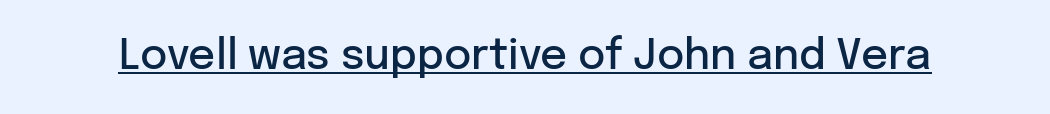
Q: Is the text bold? A: Semi-bold.
Q: Is the text italic (slanted)? A: No, it is upright.
Q: Is the typeface a serif or a sans-serif typeface? A: Sans-serif.
Q: Is the text underlined? A: Yes.
Q: Is the spacing between letters normal or unusually wide? A: Normal.
Q: Width (condensed, normal, or wide)? A: Normal.
Q: Stroke contrast? A: Low.
Q: x-height? A: Medium.
Q: Monospaced? A: No.
